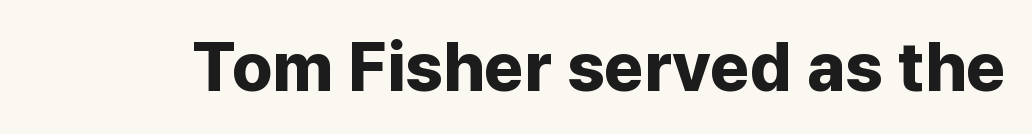
Q: Is the text bold? A: Yes.
Q: Is the text italic (slanted)? A: No, it is upright.
Q: Is the typeface a serif or a sans-serif typeface? A: Sans-serif.
Q: Is the text underlined? A: No.
Q: Is the spacing between letters normal or unusually wide? A: Normal.
Q: Width (condensed, normal, or wide)? A: Normal.
Q: Stroke contrast? A: Low.
Q: x-height? A: Medium.
Q: Monospaced? A: No.
